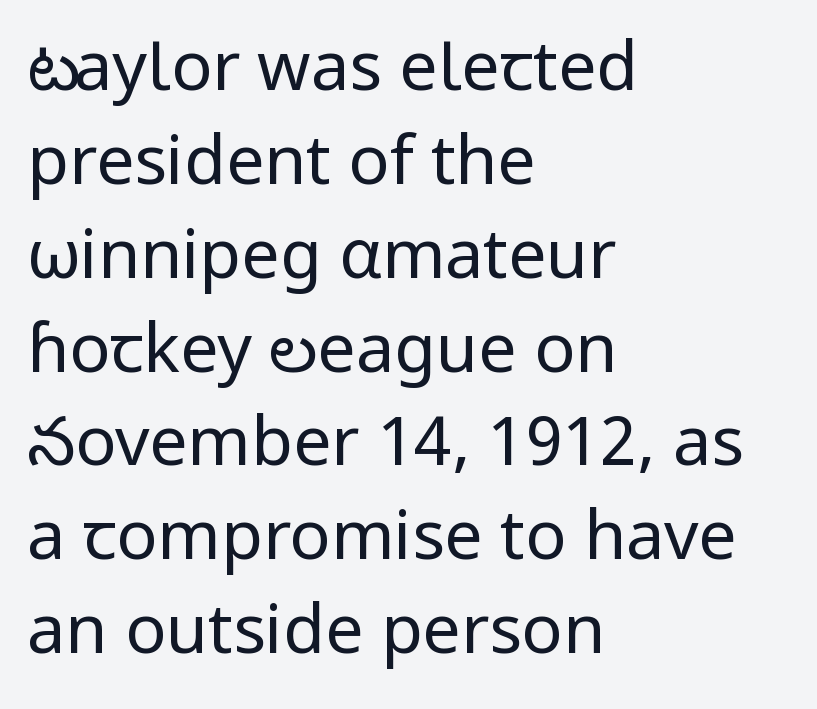
Q: Is the text bold? A: No.
Q: Is the text italic (slanted)? A: No, it is upright.
Q: Is the typeface a serif or a sans-serif typeface? A: Sans-serif.
Q: Is the text underlined? A: No.
Q: How is the paragraph aligned? A: Left-aligned.
Q: Is the spacing between letters normal or unusually wide? A: Normal.
Q: Is the spacing between lines tight, normal or loose? A: Normal.
Q: Width (condensed, normal, or wide)? A: Normal.
Q: Stroke contrast? A: Low.
Q: x-height? A: Medium.
Q: Monospaced? A: No.
